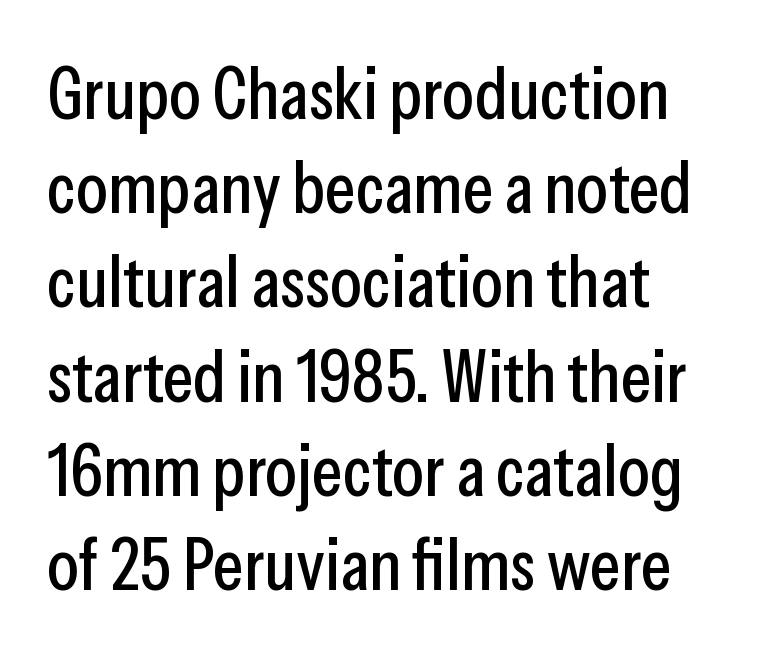
{"serif": "no", "italic": "no", "width": "condensed", "stroke_contrast": "low", "x_height": "medium", "monospaced": "no", "underline": "no", "align": "left", "line_spacing": "normal", "line_spacing_ratio": 1.29, "letter_spacing": "normal", "letter_spacing_em": 0.0, "glyph_px": 73}
